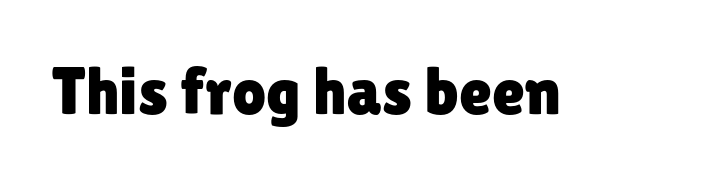
{"serif": "no", "italic": "no", "width": "normal", "stroke_contrast": "low", "x_height": "medium", "monospaced": "no", "underline": "no", "letter_spacing": "normal", "letter_spacing_em": 0.0, "glyph_px": 67}
